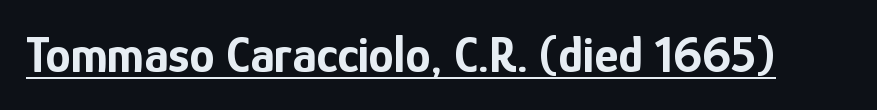
The image shows 51 px bold, condensed sans-serif type, upright; set normal letter spacing, underlined; low stroke contrast and a medium x-height.
